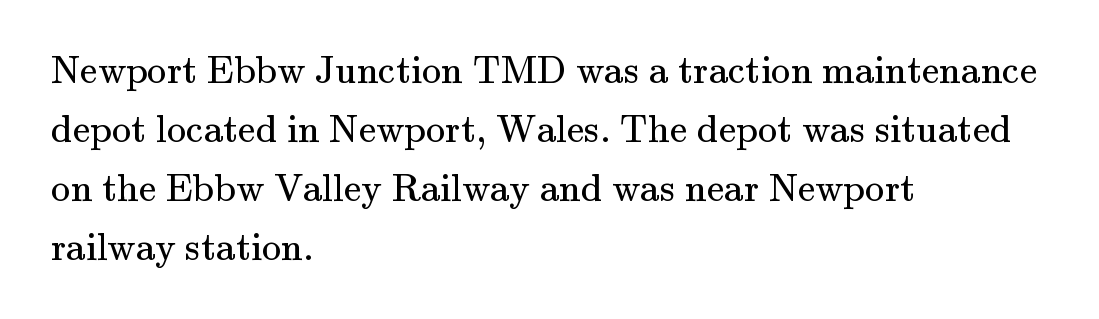
{"serif": "yes", "italic": "no", "bold": "no", "weight": "regular", "width": "normal", "stroke_contrast": "medium", "x_height": "small", "monospaced": "no", "underline": "no", "align": "left", "line_spacing": "normal", "line_spacing_ratio": 1.51, "letter_spacing": "normal", "letter_spacing_em": 0.0, "glyph_px": 39}
